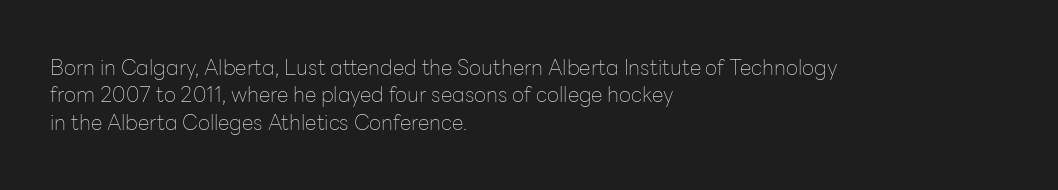
Q: Is the text bold? A: No.
Q: Is the text italic (slanted)? A: No, it is upright.
Q: Is the text underlined? A: No.
Q: How is the paragraph aligned? A: Left-aligned.
Q: Is the spacing between letters normal or unusually wide? A: Normal.
Q: Is the spacing between lines tight, normal or loose? A: Normal.
